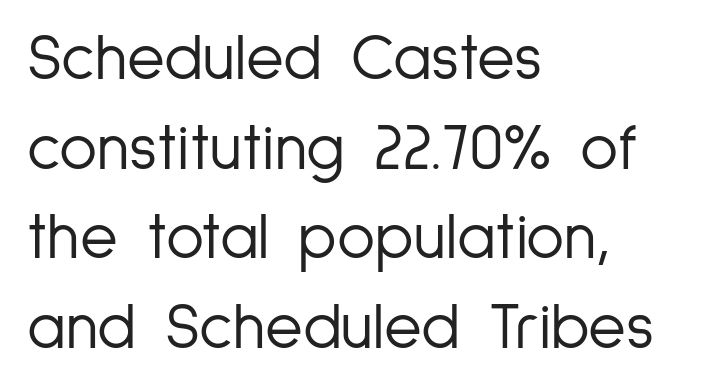
{"serif": "no", "italic": "no", "bold": "no", "weight": "light", "width": "condensed", "stroke_contrast": "low", "x_height": "medium", "monospaced": "no", "underline": "no", "align": "left", "line_spacing": "normal", "line_spacing_ratio": 1.38, "letter_spacing": "normal", "letter_spacing_em": 0.0, "glyph_px": 65}
